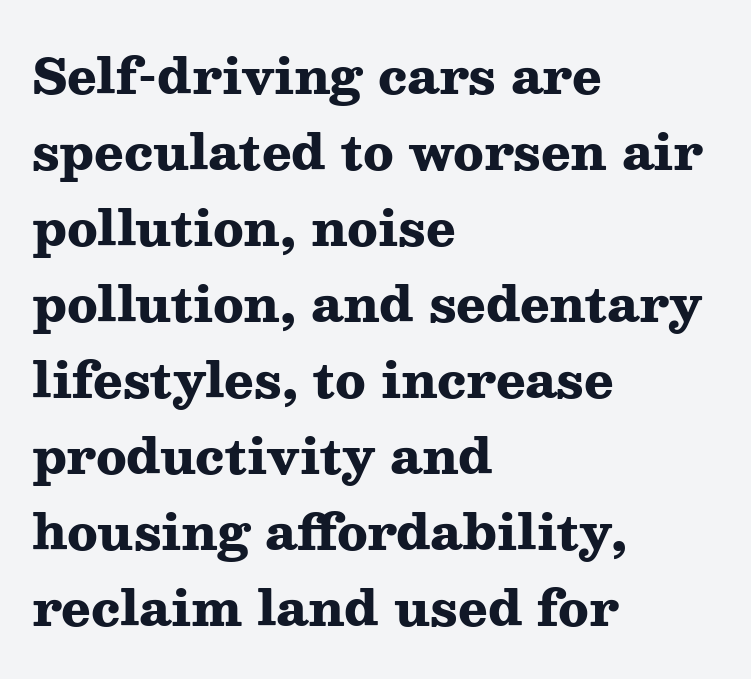
{"serif": "yes", "italic": "no", "bold": "yes", "weight": "heavy", "width": "wide", "stroke_contrast": "medium", "x_height": "medium", "monospaced": "no", "underline": "no", "align": "left", "line_spacing": "normal", "line_spacing_ratio": 1.55, "letter_spacing": "normal", "letter_spacing_em": 0.0, "glyph_px": 49}
